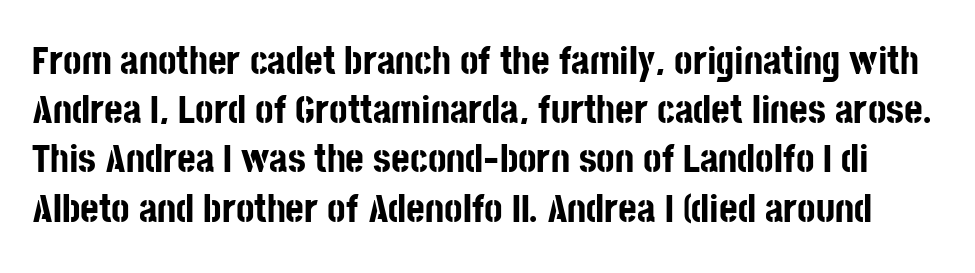
{"serif": "no", "italic": "no", "bold": "yes", "weight": "bold", "width": "condensed", "stroke_contrast": "low", "x_height": "large", "monospaced": "no", "underline": "no", "line_spacing_ratio": 1.23, "letter_spacing": "normal", "letter_spacing_em": 0.0, "glyph_px": 40}
